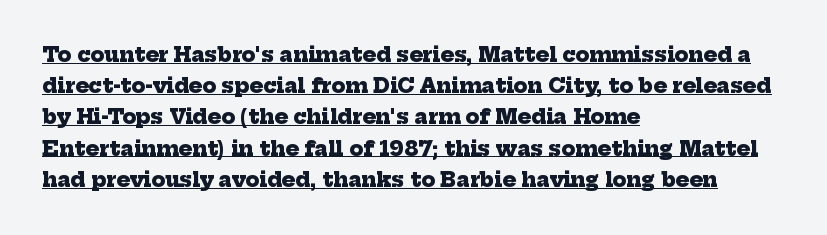
Q: Is the text bold? A: Yes.
Q: Is the text underlined? A: Yes.
Q: How is the paragraph aligned? A: Left-aligned.
Q: Is the spacing between letters normal or unusually wide? A: Normal.
Q: Is the spacing between lines tight, normal or loose? A: Normal.
